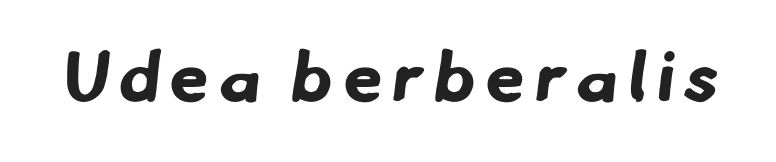
Q: Is the text bold? A: Yes.
Q: Is the typeface a serif or a sans-serif typeface? A: Sans-serif.
Q: Is the text underlined? A: No.
Q: Width (condensed, normal, or wide)? A: Normal.
Q: Stroke contrast? A: Low.
Q: x-height? A: Small.
Q: Monospaced? A: No.
